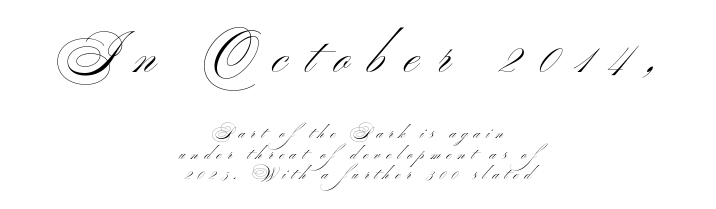
Q: Is the text bold? A: No.
Q: Is the text italic (slanted)? A: Yes.
Q: Is the typeface a serif or a sans-serif typeface? A: Sans-serif.
Q: Is the text underlined? A: No.
Q: How is the paragraph aligned? A: Centered.
Q: Is the spacing between letters normal or unusually wide? A: Unusually wide.
Q: Is the spacing between lines tight, normal or loose? A: Normal.
Q: Which block of text is set in a larger size, the first (top) or the second (bottom)? A: The first (top) one.
Q: Width (condensed, normal, or wide)? A: Wide.
Q: Stroke contrast? A: Medium.
Q: x-height? A: Small.
Q: Monospaced? A: No.
